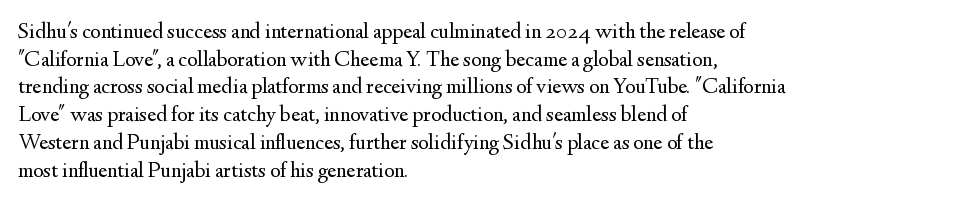
The typeface has the unassuming heft of standard copy or less. Vertical strokes here are truly vertical. A clean baseline with only descenders dipping below it. Default kerning and tracking; the words read as compact shapes.
